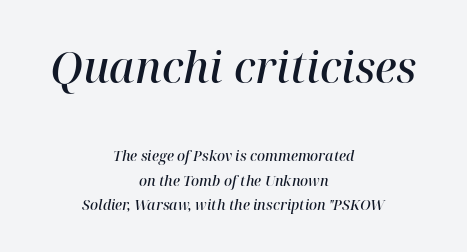
Q: Is the text bold? A: Semi-bold.
Q: Is the text italic (slanted)? A: Yes, it leans right by about 12 degrees.
Q: Is the typeface a serif or a sans-serif typeface? A: Serif.
Q: Is the text underlined? A: No.
Q: How is the paragraph aligned? A: Centered.
Q: Is the spacing between letters normal or unusually wide? A: Normal.
Q: Which block of text is set in a larger size, the first (top) or the second (bottom)? A: The first (top) one.
Q: Width (condensed, normal, or wide)? A: Normal.
Q: Stroke contrast? A: High.
Q: x-height? A: Medium.
Q: Monospaced? A: No.
